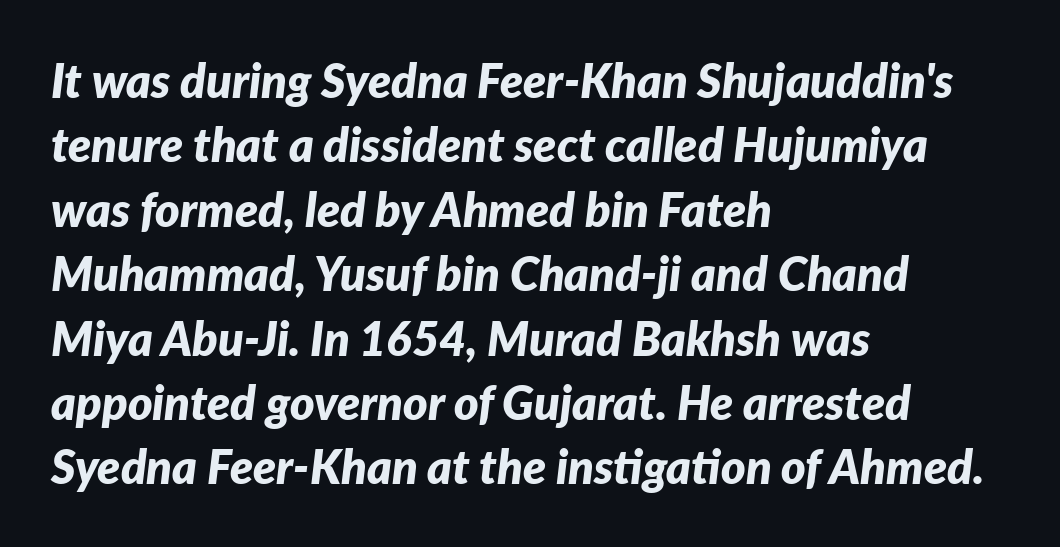
{"italic": "yes", "lean": "right", "slant_degrees": 7, "bold": "yes", "weight": "bold", "width": "normal", "stroke_contrast": "low", "x_height": "medium", "monospaced": "no", "underline": "no", "align": "left", "line_spacing": "normal", "line_spacing_ratio": 1.37, "letter_spacing": "normal", "letter_spacing_em": 0.0, "glyph_px": 47}
